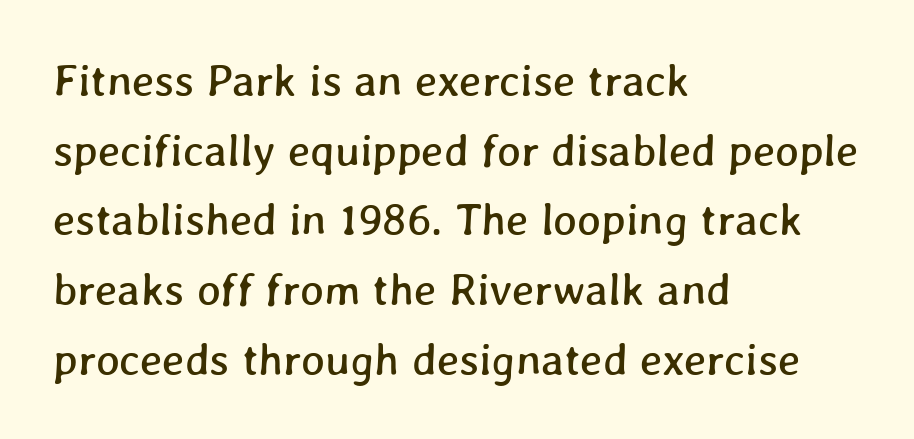
Q: Is the text underlined? A: No.
Q: How is the paragraph aligned? A: Left-aligned.
Q: Is the spacing between letters normal or unusually wide? A: Normal.
Q: Is the spacing between lines tight, normal or loose? A: Normal.
Q: Width (condensed, normal, or wide)? A: Normal.
Q: Stroke contrast? A: Low.
Q: x-height? A: Medium.
Q: Monospaced? A: No.
